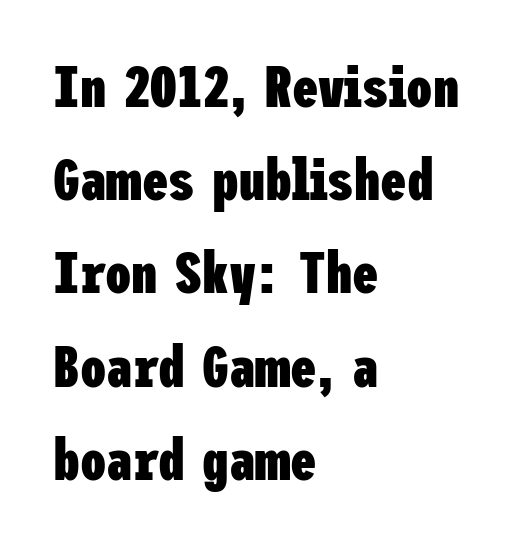
{"serif": "no", "italic": "no", "bold": "yes", "weight": "heavy", "width": "condensed", "stroke_contrast": "low", "x_height": "medium", "underline": "no", "align": "left", "line_spacing": "normal", "line_spacing_ratio": 1.58, "letter_spacing": "normal", "letter_spacing_em": 0.0, "glyph_px": 59}
